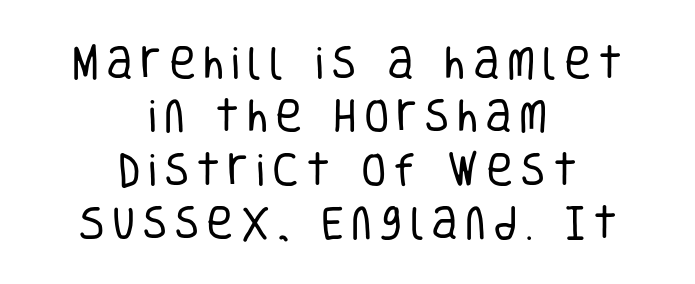
The foot of each line stays bare and open. Varying glyph widths throughout — classic text-font behaviour. Ink coverage per letter is moderate at most. Unlike italic type, these characters show no tilt at all.
